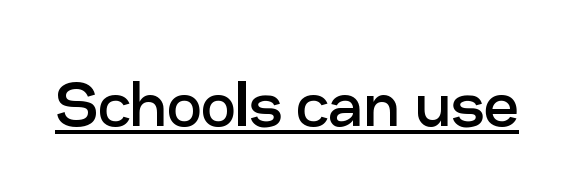
The font family rendered here belongs to the sans-serif group. These lines are rendered in a variable-pitch font. These lines keep a tight, regular rhythm from letter to letter. Letters have the restrained weight of plain body copy at most. The specimen includes a rule beneath the text block's lines. Ascenders rise straight up at ninety degrees.
